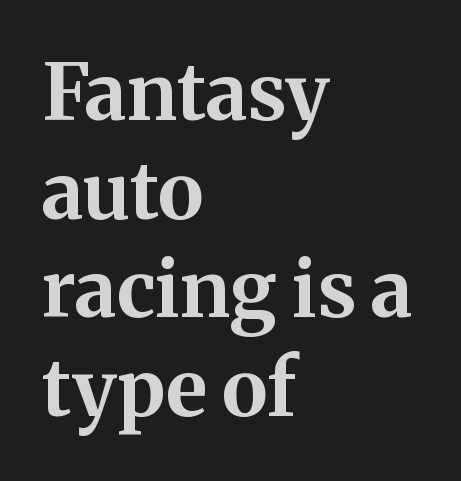
{"serif": "yes", "italic": "no", "bold": "yes", "weight": "bold", "width": "normal", "stroke_contrast": "medium", "x_height": "medium", "monospaced": "no", "underline": "no", "align": "left", "line_spacing": "normal", "line_spacing_ratio": 1.25, "letter_spacing": "normal", "letter_spacing_em": 0.0, "glyph_px": 79}
